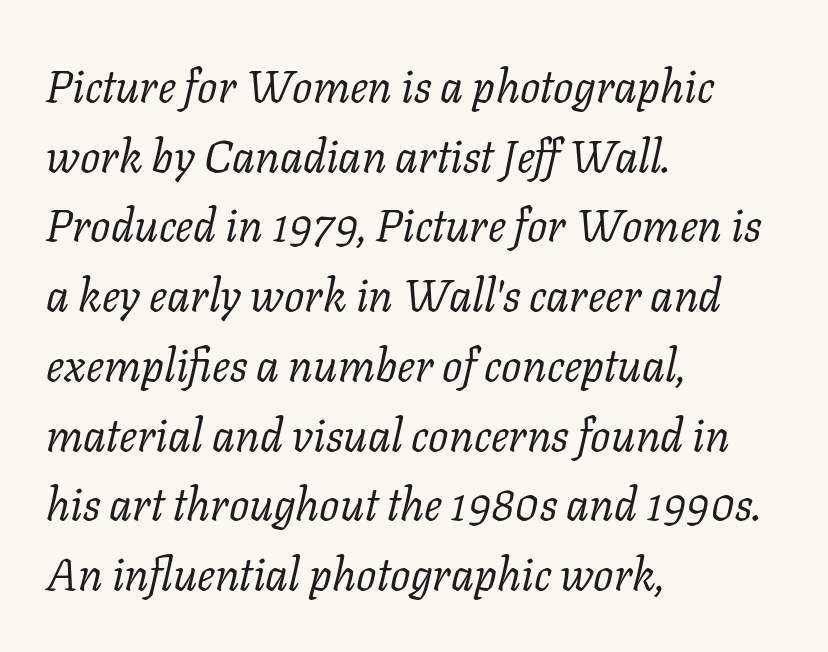
The strip under each line holds only bare page. A typesetter would mark this as italic. The paragraph has a hard left edge and a soft right edge. The type family on display is of the serif kind. The cut favours lightness, reaching ordinary text weight at its darkest.
